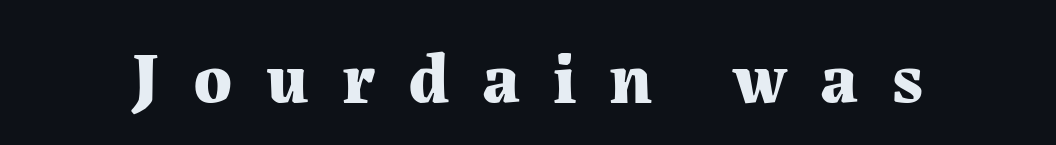
{"serif": "yes", "italic": "no", "bold": "yes", "weight": "bold", "width": "normal", "stroke_contrast": "medium", "x_height": "medium", "monospaced": "no", "underline": "no", "letter_spacing": "wide", "letter_spacing_em": 0.46, "glyph_px": 72}
